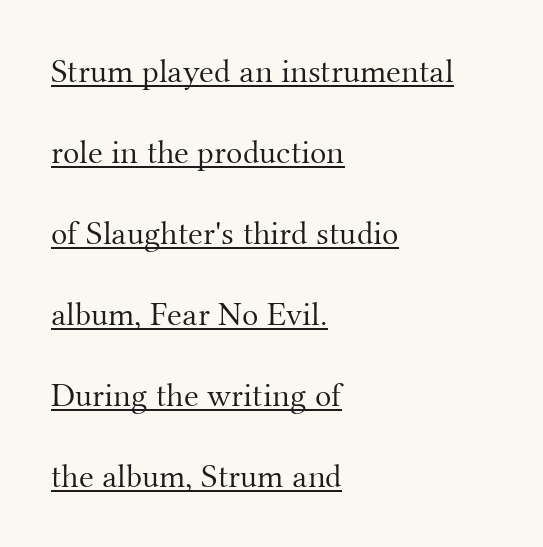
Q: Is the text bold? A: No.
Q: Is the text italic (slanted)? A: No, it is upright.
Q: Is the typeface a serif or a sans-serif typeface? A: Serif.
Q: Is the text underlined? A: Yes.
Q: How is the paragraph aligned? A: Left-aligned.
Q: Is the spacing between letters normal or unusually wide? A: Normal.
Q: Is the spacing between lines tight, normal or loose? A: Loose.
Q: Width (condensed, normal, or wide)? A: Normal.
Q: Stroke contrast? A: Medium.
Q: x-height? A: Small.
Q: Monospaced? A: No.
